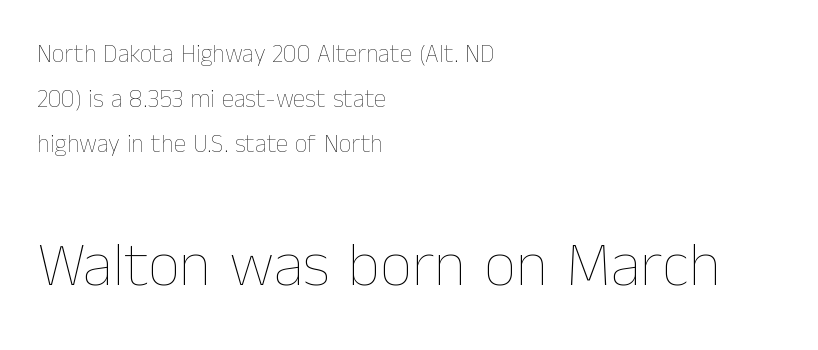
{"italic": "no", "bold": "no", "weight": "thin", "width": "normal", "stroke_contrast": "low", "x_height": "medium", "monospaced": "no", "underline": "no", "align": "left", "line_spacing_ratio": 1.81, "letter_spacing": "normal", "letter_spacing_em": 0.0, "larger_block": "second", "size_ratio": 2.52, "glyph_px": 63}
